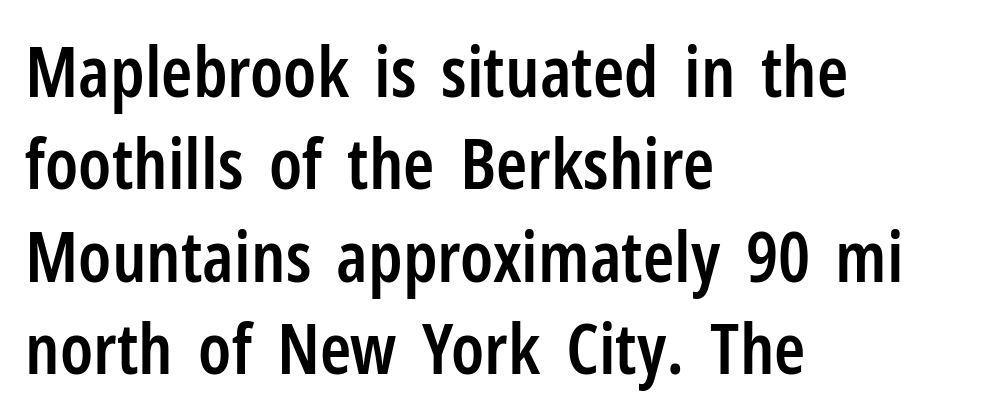
{"serif": "no", "italic": "no", "bold": "semi", "weight": "semibold", "width": "condensed", "stroke_contrast": "low", "x_height": "medium", "monospaced": "no", "underline": "no", "align": "left", "line_spacing": "normal", "line_spacing_ratio": 1.3, "letter_spacing": "normal", "letter_spacing_em": 0.0, "glyph_px": 71}
